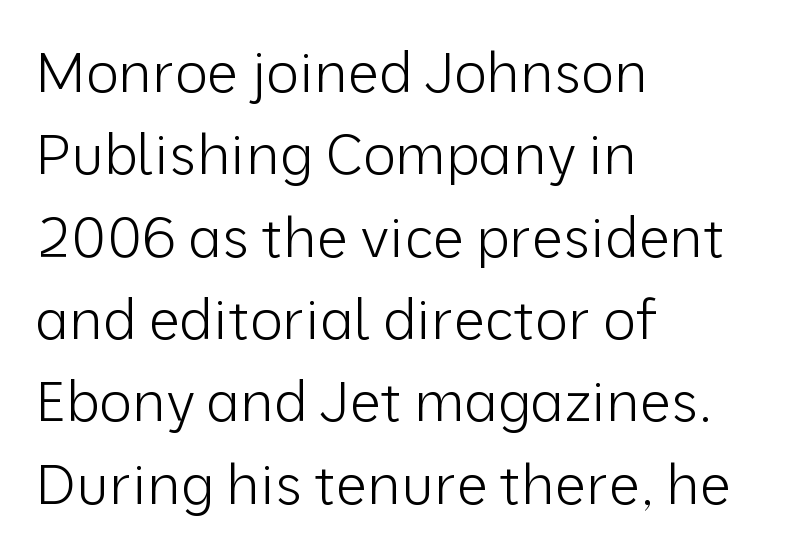
Q: Is the text bold? A: No.
Q: Is the text italic (slanted)? A: No, it is upright.
Q: Is the typeface a serif or a sans-serif typeface? A: Sans-serif.
Q: Is the text underlined? A: No.
Q: How is the paragraph aligned? A: Left-aligned.
Q: Is the spacing between letters normal or unusually wide? A: Normal.
Q: Is the spacing between lines tight, normal or loose? A: Normal.
Q: Width (condensed, normal, or wide)? A: Normal.
Q: Stroke contrast? A: Low.
Q: x-height? A: Medium.
Q: Monospaced? A: No.
